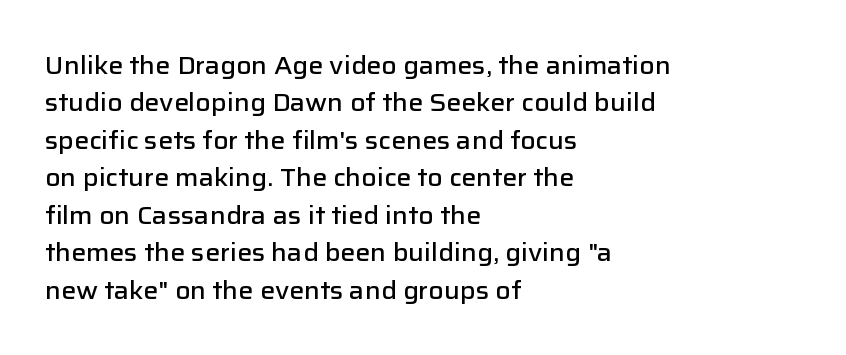
{"italic": "no", "bold": "semi", "underline": "no", "align": "left", "line_spacing": "normal", "line_spacing_ratio": 1.5, "letter_spacing": "normal", "letter_spacing_em": 0.0, "glyph_px": 25}
